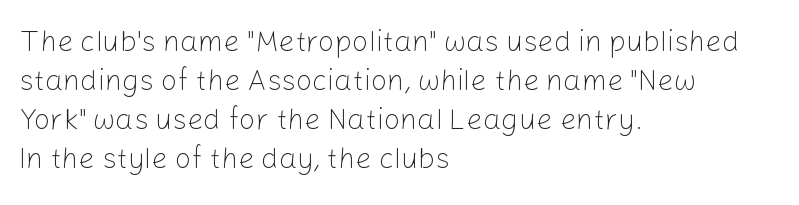
Q: Is the text bold? A: No.
Q: Is the text italic (slanted)? A: No, it is upright.
Q: Is the typeface a serif or a sans-serif typeface? A: Sans-serif.
Q: Is the text underlined? A: No.
Q: How is the paragraph aligned? A: Left-aligned.
Q: Is the spacing between letters normal or unusually wide? A: Normal.
Q: Is the spacing between lines tight, normal or loose? A: Normal.
Q: Width (condensed, normal, or wide)? A: Normal.
Q: Stroke contrast? A: Low.
Q: x-height? A: Medium.
Q: Monospaced? A: No.
